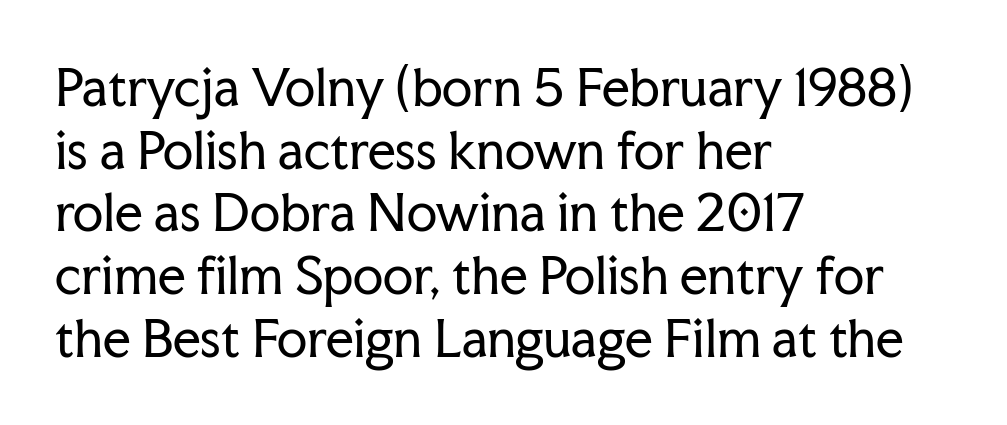
The image shows 49 px regular-weight serif type, upright; set left-aligned, normal line spacing (1.28x), normal letter spacing, not underlined; low stroke contrast and a medium x-height.
